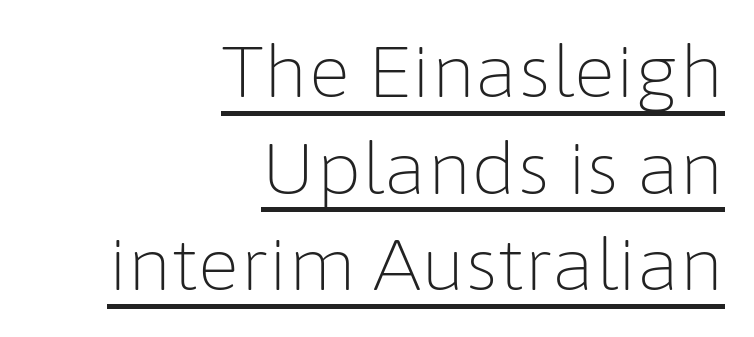
Typographically, this falls in the sans-serif category. The letters stand upright; this is a roman face. Standard letterfit; no display-style spreading of the glyphs. These lines are rendered in a variable-pitch font.
